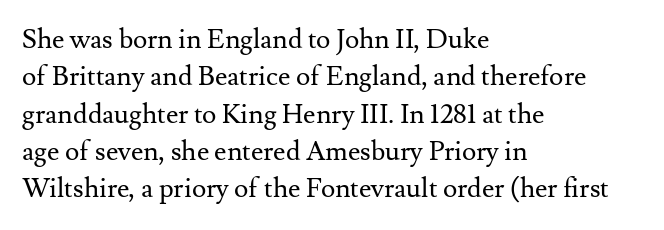
{"italic": "no", "bold": "no", "underline": "no", "align": "left", "line_spacing": "normal", "line_spacing_ratio": 1.38, "letter_spacing": "normal", "letter_spacing_em": 0.0, "glyph_px": 27}
